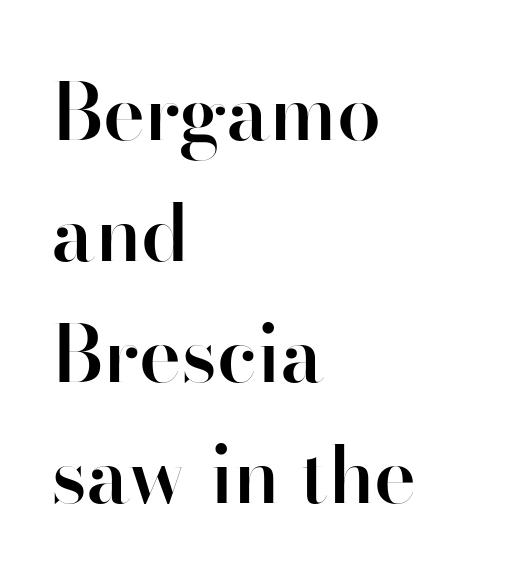
The image shows 79 px semibold sans-serif type, upright; set left-aligned, normal line spacing (1.53x), normal letter spacing, not underlined; high stroke contrast and a small x-height.
